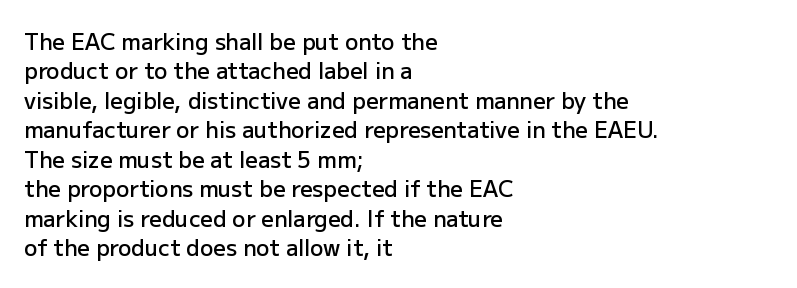
{"italic": "no", "bold": "semi", "underline": "no", "align": "left", "line_spacing": "normal", "line_spacing_ratio": 1.34, "letter_spacing": "normal", "letter_spacing_em": 0.0, "glyph_px": 22}
